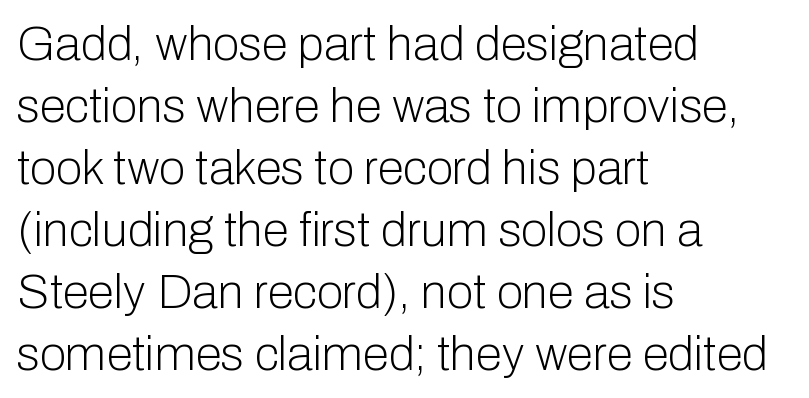
The image shows 48 px light sans-serif type, upright; set left-aligned, normal line spacing (1.29x), normal letter spacing, not underlined; low stroke contrast and a medium x-height.
